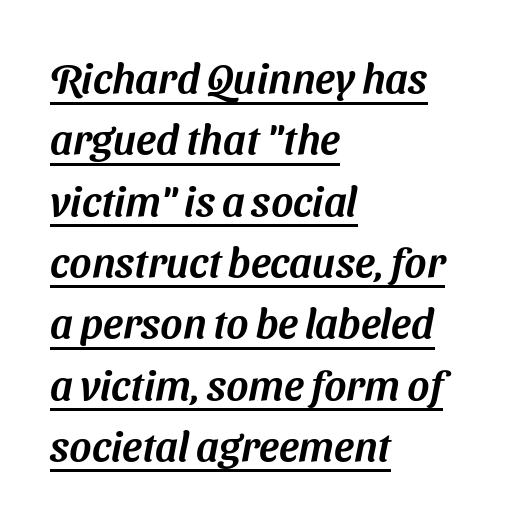
The image shows 42 px sans-serif type; set left-aligned, normal line spacing (1.46x), normal letter spacing, underlined; medium stroke contrast and a medium x-height.
